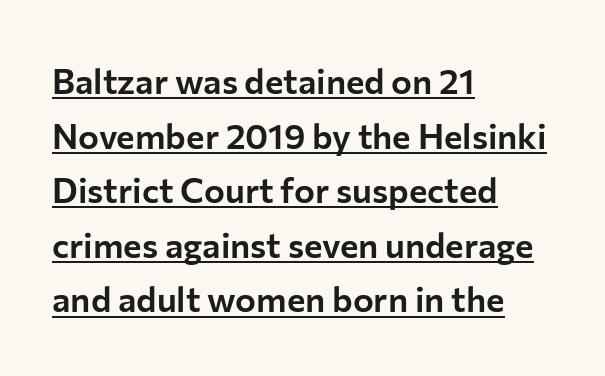
Q: Is the text italic (slanted)? A: No, it is upright.
Q: Is the typeface a serif or a sans-serif typeface? A: Sans-serif.
Q: Is the text underlined? A: Yes.
Q: How is the paragraph aligned? A: Left-aligned.
Q: Is the spacing between letters normal or unusually wide? A: Normal.
Q: Is the spacing between lines tight, normal or loose? A: Normal.
Q: Width (condensed, normal, or wide)? A: Normal.
Q: Stroke contrast? A: Low.
Q: x-height? A: Medium.
Q: Monospaced? A: No.
